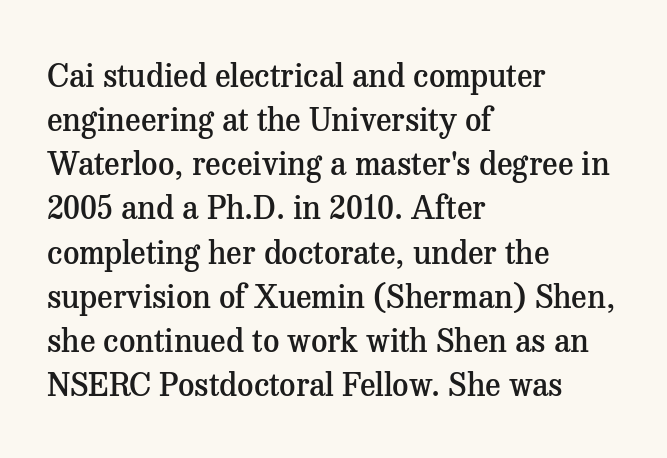
Q: Is the text bold? A: Semi-bold.
Q: Is the text italic (slanted)? A: No, it is upright.
Q: Is the typeface a serif or a sans-serif typeface? A: Serif.
Q: Is the text underlined? A: No.
Q: How is the paragraph aligned? A: Left-aligned.
Q: Is the spacing between letters normal or unusually wide? A: Normal.
Q: Is the spacing between lines tight, normal or loose? A: Normal.
Q: Width (condensed, normal, or wide)? A: Normal.
Q: Stroke contrast? A: Medium.
Q: x-height? A: Medium.
Q: Monospaced? A: No.
